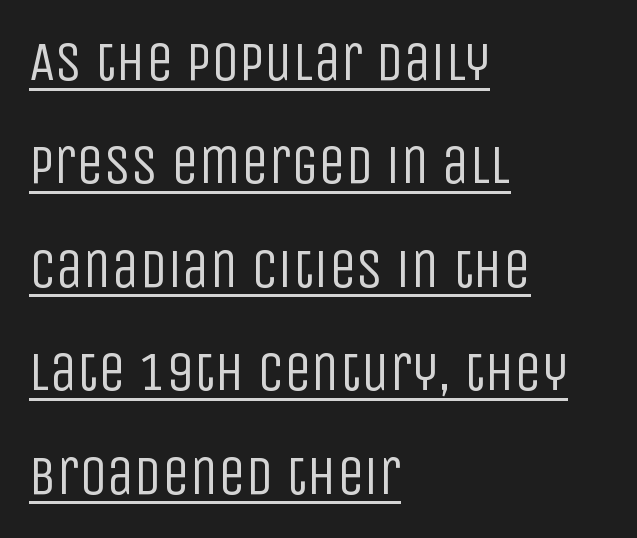
The image shows 55 px regular-weight, condensed sans-serif type, upright; set left-aligned, line spacing 1.88x, normal letter spacing, underlined; low stroke contrast and a large x-height.
